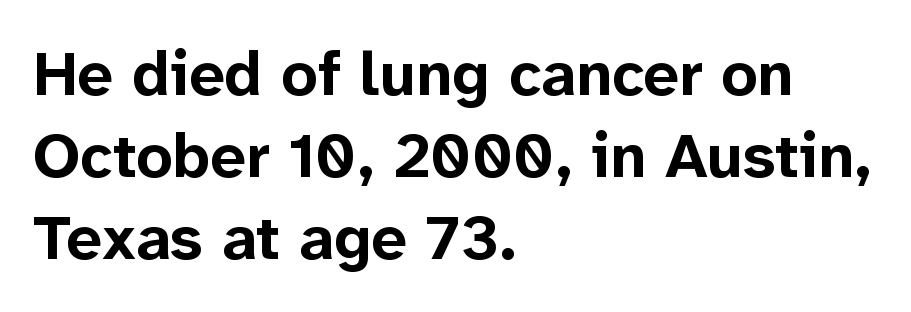
Here the designer chose a conventional face with non-uniform glyph widths. What weight is shown? A full bold with thick strokes. Teacher's note: observe the even left margin — that is flush-left alignment. Short note: letters normally spaced.
